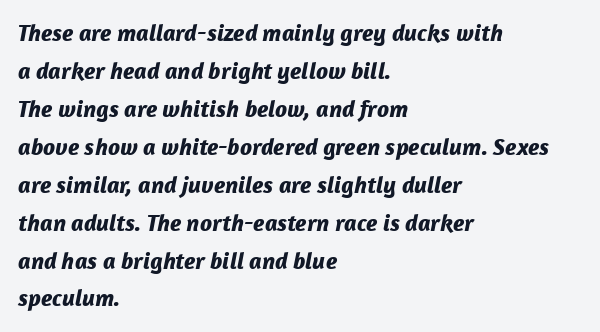
The typography opts for an oblique posture over an upright one. Nobody touched the tracking dial on this one. I'd describe the lettering as bold — thick and assertive. How would I describe the line gaps? Plain and ordinary. Anything drawn beneath the words? Only blank space.
